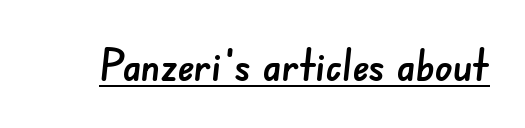
{"serif": "no", "width": "normal", "stroke_contrast": "low", "x_height": "small", "monospaced": "no", "underline": "yes", "letter_spacing": "normal", "letter_spacing_em": 0.0, "glyph_px": 44}
